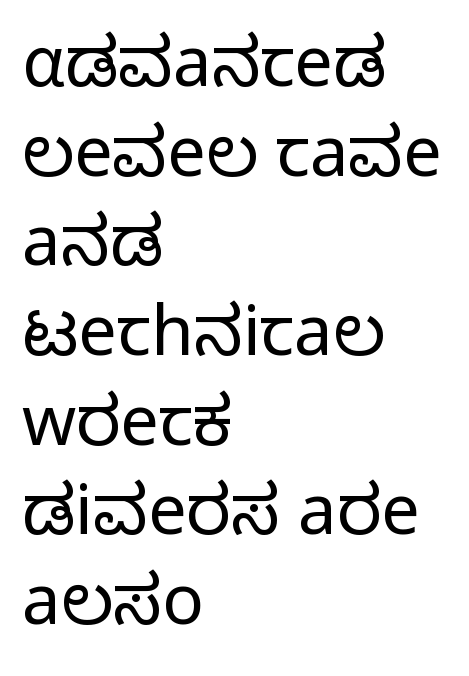
Q: Is the text bold? A: No.
Q: Is the text italic (slanted)? A: No, it is upright.
Q: Is the typeface a serif or a sans-serif typeface? A: Sans-serif.
Q: Is the text underlined? A: No.
Q: How is the paragraph aligned? A: Left-aligned.
Q: Is the spacing between letters normal or unusually wide? A: Normal.
Q: Is the spacing between lines tight, normal or loose? A: Normal.
Q: Width (condensed, normal, or wide)? A: Normal.
Q: Stroke contrast? A: Low.
Q: x-height? A: Medium.
Q: Monospaced? A: No.
